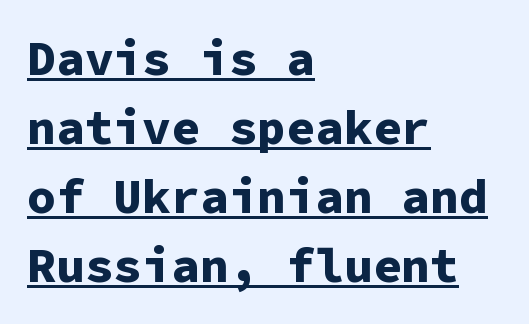
Does the weight exceed regular? Yes, all the way to bold. The lines sit at an ordinary, default distance from one another. Font category for this specimen: sans-serif. These lines keep a tight, regular rhythm from letter to letter.
